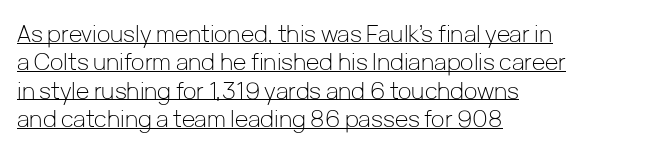
Has an underline been added? It has. Does extra space separate the letters? No, they use regular spacing. Rendered with straight, roman letterforms. Is the type heavy? It reads as light-to-regular instead. Where is the straight margin? On the left.
